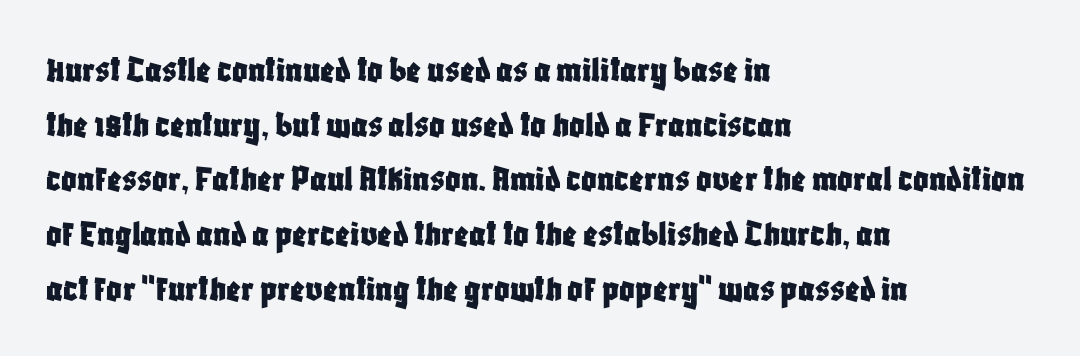
Character widths vary here, with narrow letters taking less room than wide ones. Notice how descenders clear the ascenders below comfortably — that's standard leading. Nope, no serifs anywhere on these letters. The passage shown has conventional tracking throughout.
